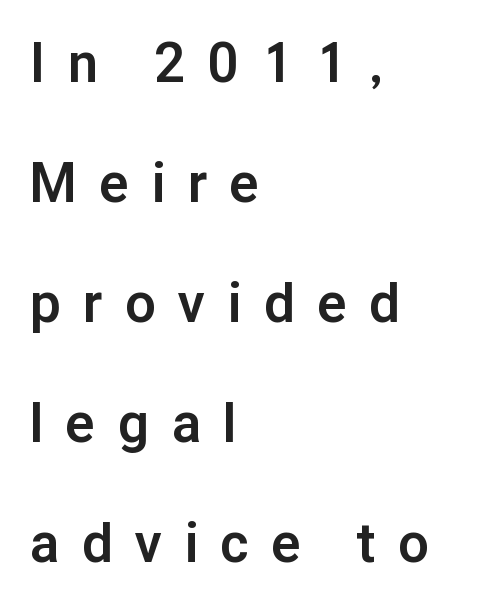
The image shows 54 px bold sans-serif type, upright; set left-aligned, loose line spacing (2.22x), unusually wide letter spacing (+0.43 em), not underlined; low stroke contrast and a medium x-height.
